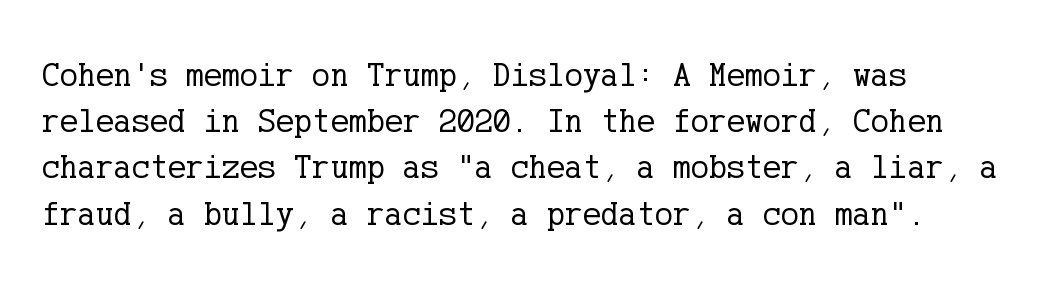
The image shows 34 px regular-weight serif type, upright; set left-aligned, normal line spacing (1.36x), normal letter spacing, not underlined; low stroke contrast and a medium x-height.
